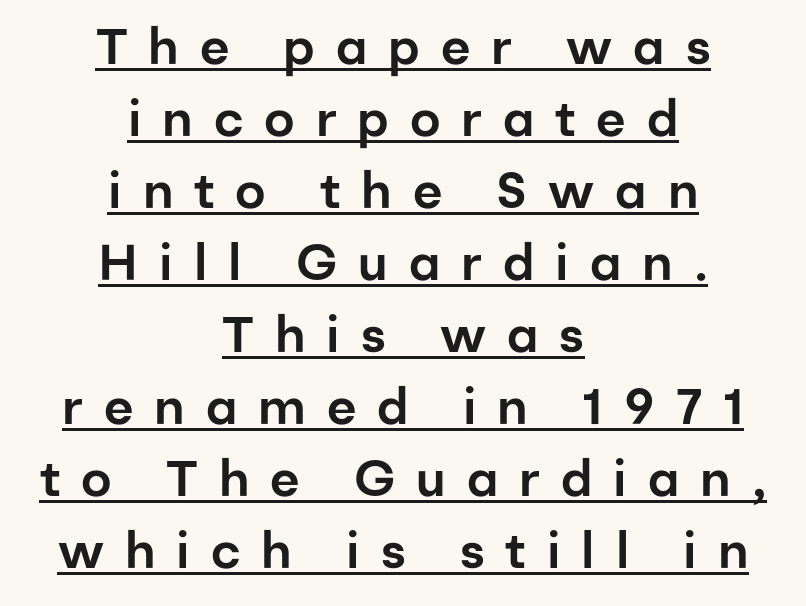
Q: Is the text italic (slanted)? A: No, it is upright.
Q: Is the typeface a serif or a sans-serif typeface? A: Sans-serif.
Q: Is the text underlined? A: Yes.
Q: How is the paragraph aligned? A: Centered.
Q: Is the spacing between letters normal or unusually wide? A: Unusually wide.
Q: Is the spacing between lines tight, normal or loose? A: Normal.
Q: Width (condensed, normal, or wide)? A: Normal.
Q: Stroke contrast? A: Low.
Q: x-height? A: Medium.
Q: Monospaced? A: No.
